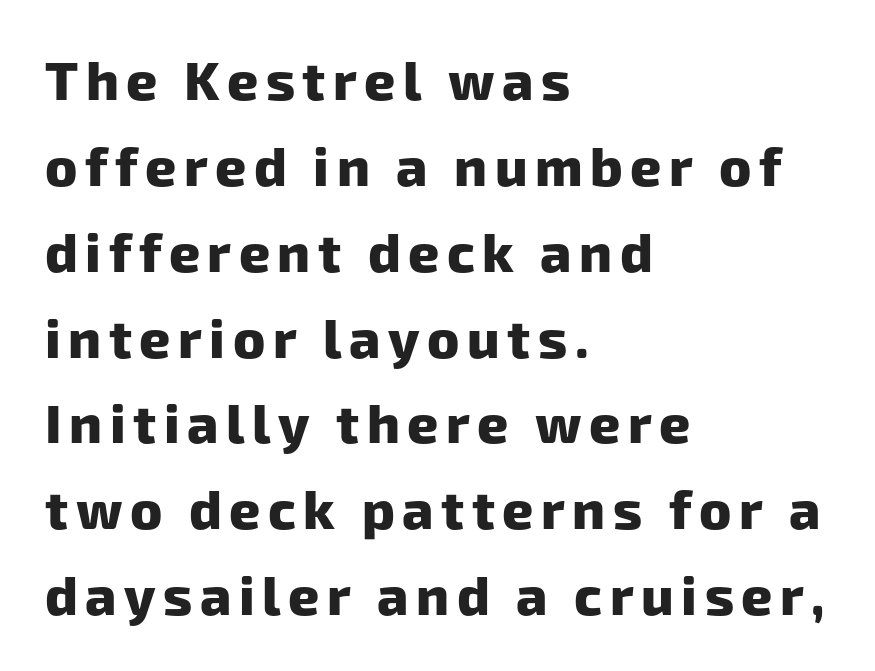
{"serif": "no", "bold": "yes", "weight": "heavy", "width": "normal", "stroke_contrast": "low", "x_height": "medium", "monospaced": "no", "underline": "no", "align": "left", "line_spacing": "normal", "line_spacing_ratio": 1.59, "glyph_px": 54}
